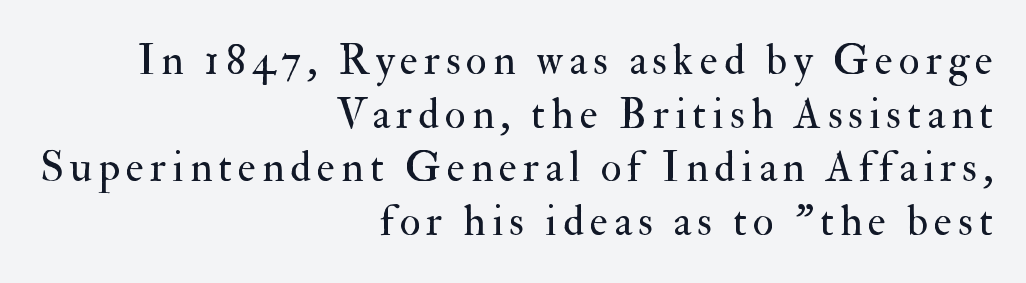
The image shows 43 px regular-weight serif type, upright; set right-aligned, normal line spacing (1.25x), not underlined; medium stroke contrast and a small x-height.
